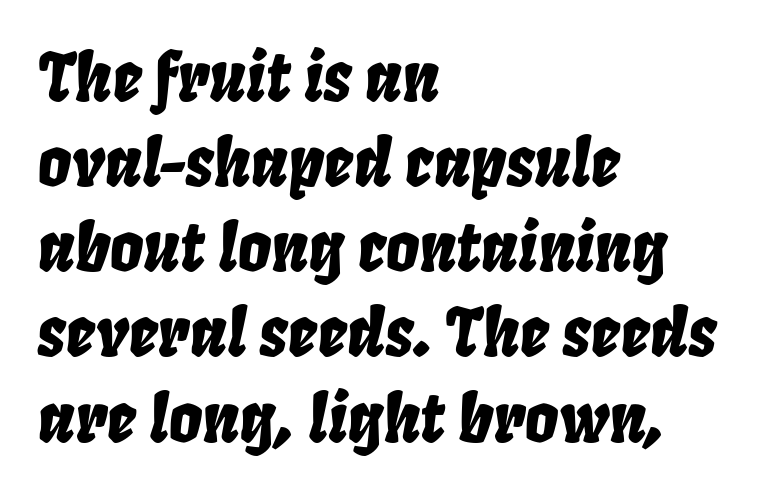
{"italic": "yes", "lean": "right", "slant_degrees": 8, "width": "condensed", "stroke_contrast": "low", "x_height": "large", "monospaced": "no", "underline": "no", "align": "left", "line_spacing": "normal", "line_spacing_ratio": 1.29, "letter_spacing": "normal", "letter_spacing_em": 0.0, "glyph_px": 66}
